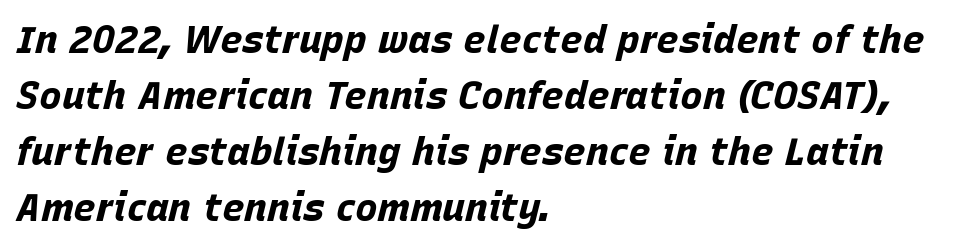
Thick stems and heavy bowls — unmistakably bold. Check the space under the baseline: it is left empty. Observe the ordinary spacing: letters are neighbours, not strangers. If you measured baseline to baseline, you'd find a middling distance.
